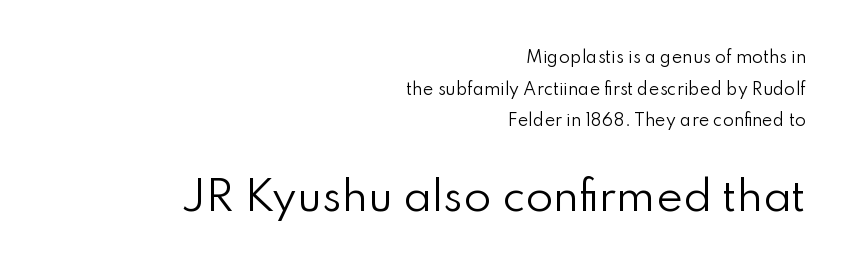
Q: Is the text bold? A: No.
Q: Is the text italic (slanted)? A: No, it is upright.
Q: Is the typeface a serif or a sans-serif typeface? A: Sans-serif.
Q: Is the text underlined? A: No.
Q: How is the paragraph aligned? A: Right-aligned.
Q: Is the spacing between letters normal or unusually wide? A: Normal.
Q: Is the spacing between lines tight, normal or loose? A: Loose.
Q: Which block of text is set in a larger size, the first (top) or the second (bottom)? A: The second (bottom) one.
Q: Width (condensed, normal, or wide)? A: Normal.
Q: Stroke contrast? A: Low.
Q: x-height? A: Small.
Q: Monospaced? A: No.
